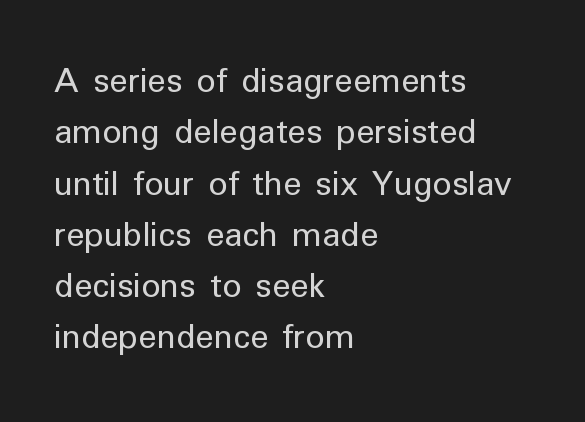
This rendering leaves character spacing at its baseline value. The compositor pushed each line to the left boundary. A sans-serif font was chosen for this passage. Unmarked baselines from the first word to the last. The strokes carry an ordinary text weight at most. Rows of type keep a routine distance in the vertical direction.
